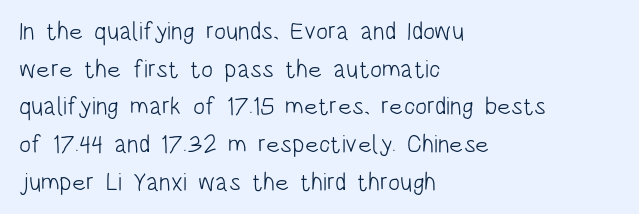
The image shows 25 px text type, upright; set left-aligned, normal line spacing (1.51x), normal letter spacing, not underlined.
